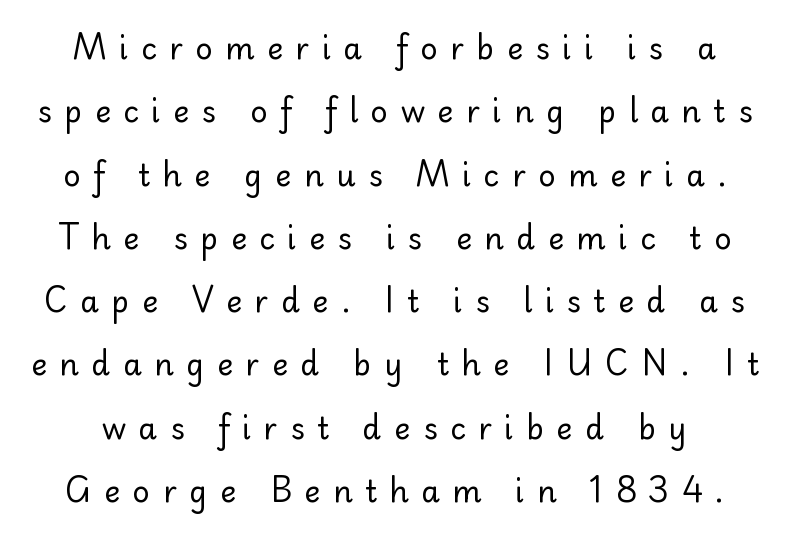
The image shows 30 px regular-weight sans-serif type, upright; set loose line spacing (2.11x), unusually wide letter spacing (+0.42 em), not underlined; low stroke contrast and a small x-height.
